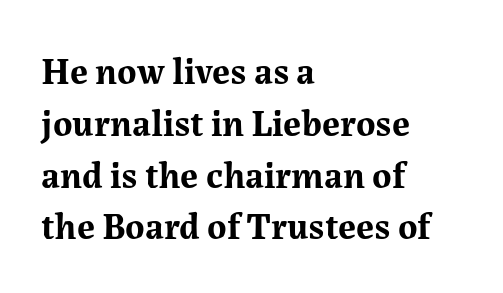
The sample has been set heavy, in full bold. Each letter keeps its own natural width here, so spacing adapts to shape. Line beginnings align vertically; line endings do not. A normal amount of white space separates one row of letters from the next. Ordinary non-slanted type is in use.
